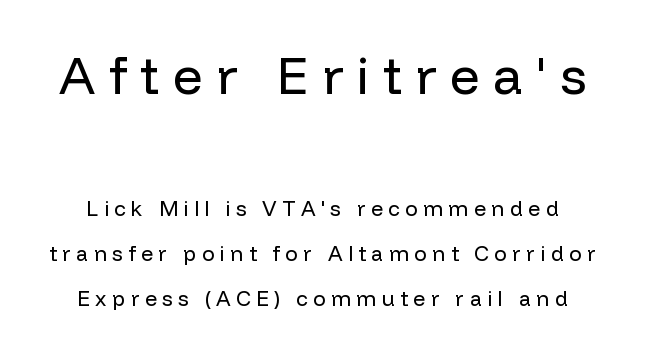
Q: Is the text bold? A: No.
Q: Is the text italic (slanted)? A: No, it is upright.
Q: Is the typeface a serif or a sans-serif typeface? A: Sans-serif.
Q: Is the text underlined? A: No.
Q: Is the spacing between letters normal or unusually wide? A: Unusually wide.
Q: Is the spacing between lines tight, normal or loose? A: Loose.
Q: Which block of text is set in a larger size, the first (top) or the second (bottom)? A: The first (top) one.
Q: Width (condensed, normal, or wide)? A: Normal.
Q: Stroke contrast? A: Low.
Q: x-height? A: Medium.
Q: Monospaced? A: No.
